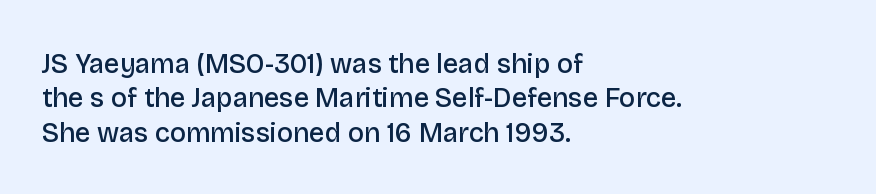
{"italic": "no", "bold": "semi", "underline": "no", "align": "left", "line_spacing": "normal", "line_spacing_ratio": 1.27, "letter_spacing": "normal", "letter_spacing_em": 0.0, "glyph_px": 27}
